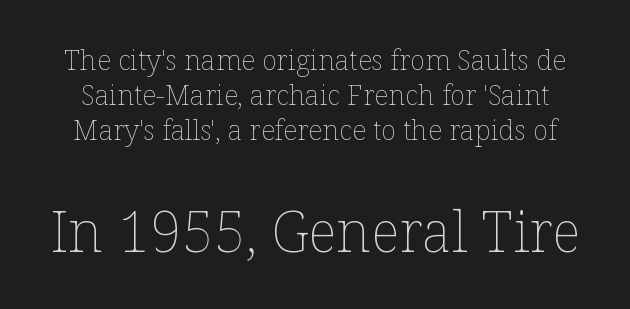
Q: Is the text bold? A: No.
Q: Is the text italic (slanted)? A: No, it is upright.
Q: Is the text underlined? A: No.
Q: Is the spacing between letters normal or unusually wide? A: Normal.
Q: Is the spacing between lines tight, normal or loose? A: Normal.
Q: Which block of text is set in a larger size, the first (top) or the second (bottom)? A: The second (bottom) one.
Q: Width (condensed, normal, or wide)? A: Normal.
Q: Stroke contrast? A: Low.
Q: x-height? A: Medium.
Q: Monospaced? A: No.
